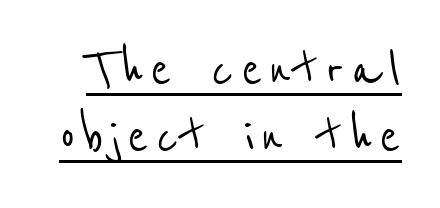
Compared with typical paragraphs, the rows here are closer together. Honestly, the underline is the first thing you notice here. Spacing verdict: proportional, widths tailored to each character. Classification — sans serif.
